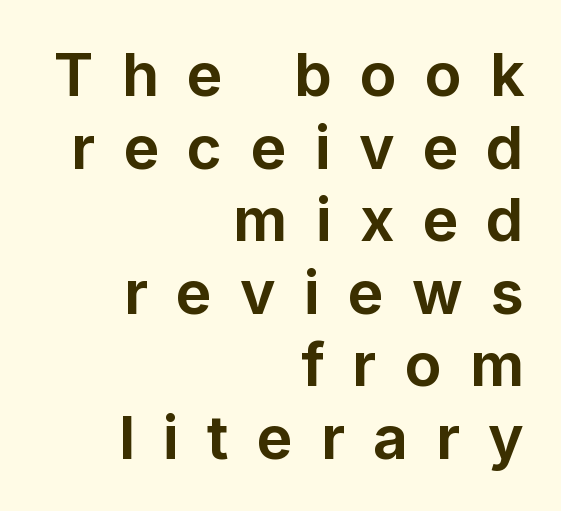
The image shows 60 px bold sans-serif type, upright; set right-aligned, line spacing 1.21x, unusually wide letter spacing (+0.47 em), not underlined; low stroke contrast and a medium x-height.
